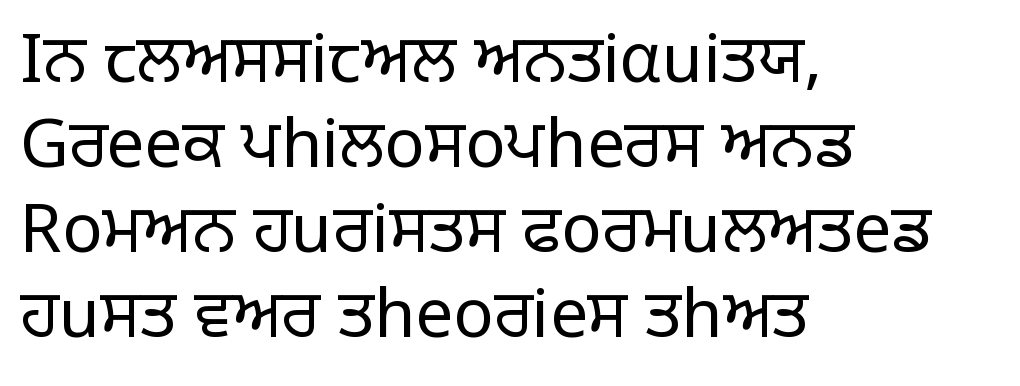
The image shows 67 px regular-weight sans-serif type, upright; set left-aligned, normal line spacing (1.27x), normal letter spacing, not underlined; low stroke contrast and a large x-height.
